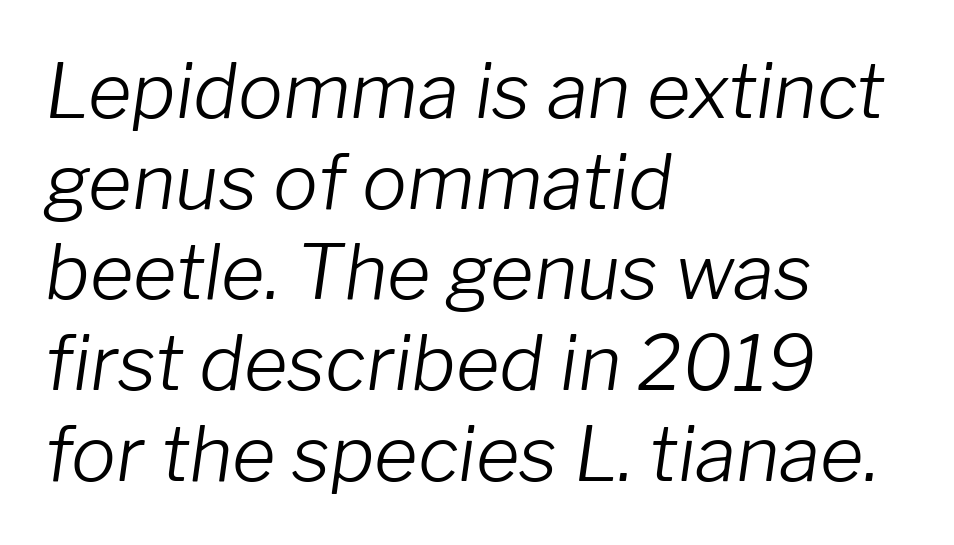
{"italic": "yes", "lean": "right", "slant_degrees": 8, "bold": "no", "weight": "light", "width": "normal", "stroke_contrast": "low", "x_height": "medium", "monospaced": "no", "underline": "no", "align": "left", "line_spacing_ratio": 1.21, "letter_spacing": "normal", "letter_spacing_em": 0.0, "glyph_px": 75}
